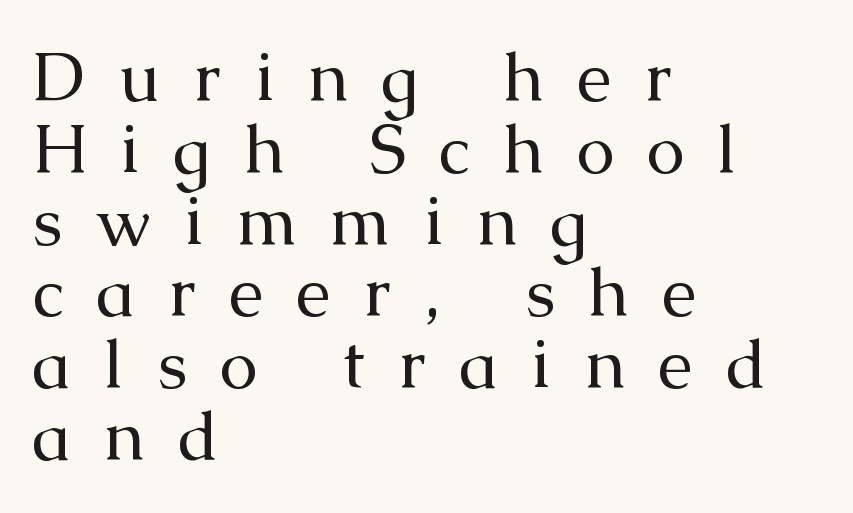
{"serif": "yes", "italic": "no", "bold": "no", "weight": "regular", "width": "normal", "stroke_contrast": "medium", "x_height": "medium", "monospaced": "no", "underline": "no", "align": "left", "line_spacing": "tight", "line_spacing_ratio": 1.04, "letter_spacing": "wide", "letter_spacing_em": 0.48, "glyph_px": 69}
